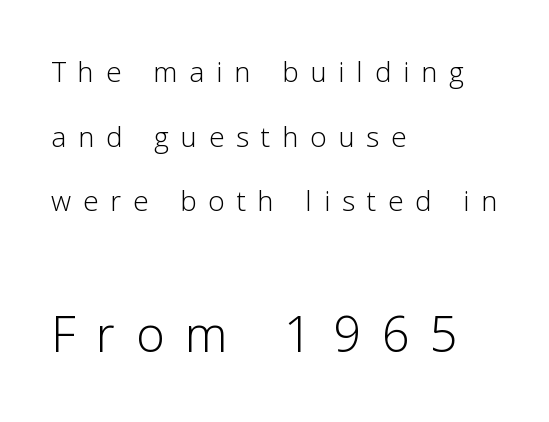
Q: Is the text bold? A: No.
Q: Is the text italic (slanted)? A: No, it is upright.
Q: Is the typeface a serif or a sans-serif typeface? A: Sans-serif.
Q: Is the text underlined? A: No.
Q: How is the paragraph aligned? A: Left-aligned.
Q: Is the spacing between letters normal or unusually wide? A: Unusually wide.
Q: Which block of text is set in a larger size, the first (top) or the second (bottom)? A: The second (bottom) one.
Q: Width (condensed, normal, or wide)? A: Normal.
Q: Stroke contrast? A: Low.
Q: x-height? A: Medium.
Q: Monospaced? A: No.
